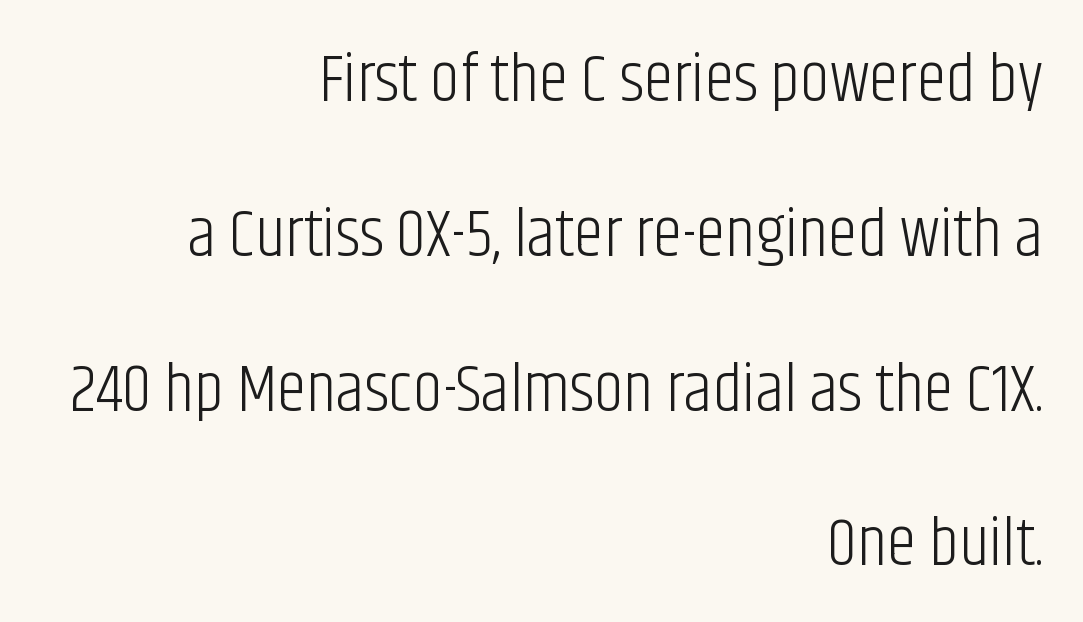
Widely set lines give the paragraph a tall, airy silhouette. Does the lettering tilt? It doesn't — this is upright. The letters advance in unequal steps, a hallmark of proportional type. The baseline area is clear. Heaviness? Minimal to ordinary, like unemphasized prose.
